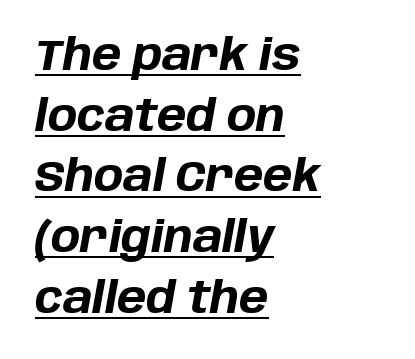
Varying glyph widths throughout — classic text-font behaviour. If you measured baseline to baseline, you'd find a middling distance. Is the block centered? No — it sits flush against the left margin. The rendered words wear a rule along their underside.
